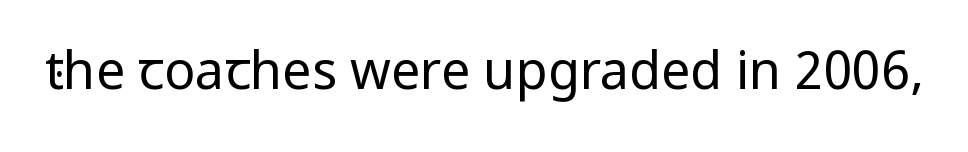
{"serif": "no", "italic": "no", "bold": "no", "weight": "regular", "width": "condensed", "stroke_contrast": "low", "underline": "no", "letter_spacing": "normal", "letter_spacing_em": 0.0, "glyph_px": 52}
